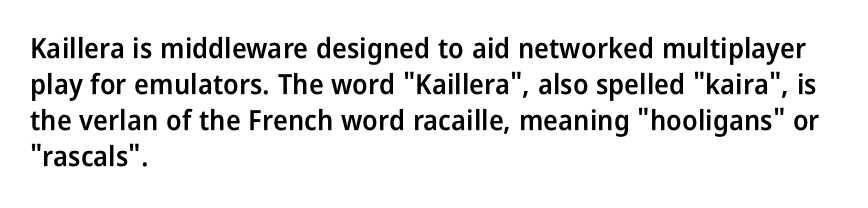
The lettering holds an erect, upright posture throughout. Beneath every word, the page is bare. In terms of letterspacing, this is plain default setting. What's the leading like? Ordinary, nothing unusual.
